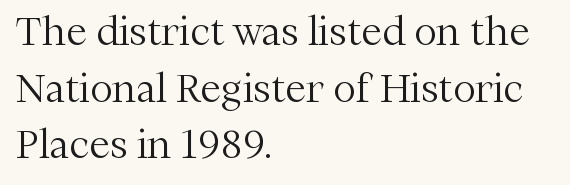
Q: Is the text bold? A: No.
Q: Is the text italic (slanted)? A: No, it is upright.
Q: Is the typeface a serif or a sans-serif typeface? A: Serif.
Q: Is the text underlined? A: No.
Q: How is the paragraph aligned? A: Left-aligned.
Q: Is the spacing between letters normal or unusually wide? A: Normal.
Q: Is the spacing between lines tight, normal or loose? A: Normal.
Q: Width (condensed, normal, or wide)? A: Normal.
Q: Stroke contrast? A: Medium.
Q: x-height? A: Medium.
Q: Monospaced? A: No.
